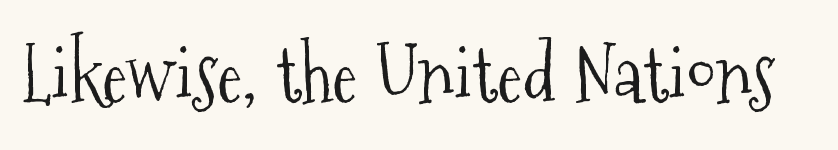
{"serif": "yes", "italic": "no", "bold": "no", "weight": "light", "width": "condensed", "stroke_contrast": "medium", "x_height": "medium", "monospaced": "no", "underline": "no", "letter_spacing": "normal", "letter_spacing_em": 0.0, "glyph_px": 77}
